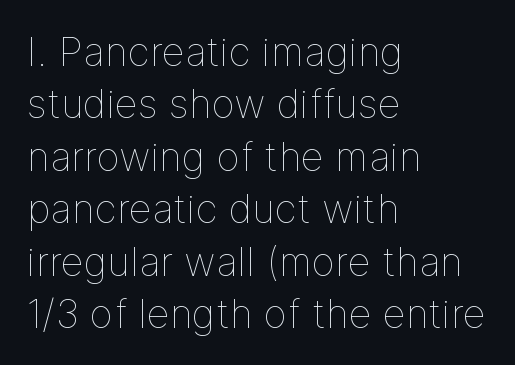
The image shows 40 px thin type, upright; set left-aligned, normal line spacing (1.31x), normal letter spacing, not underlined; low stroke contrast and a medium x-height.
